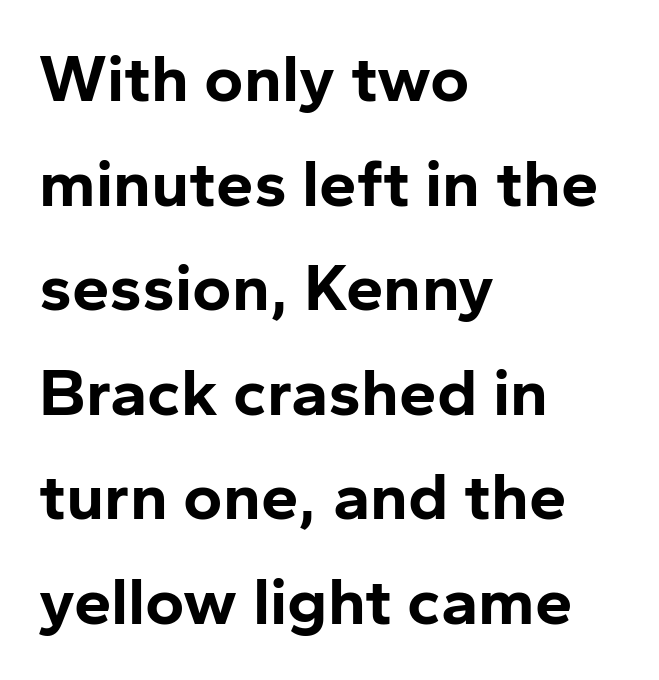
Successive baselines arrive at the customary interval. Words appear dense and cohesive because spacing is normal. Casual observation: everything's shoved over to the left. The baseline area is clear. A typesetter would call this proportional, since set widths differ per character. When letters stand straight like this, we call the style roman or upright.
